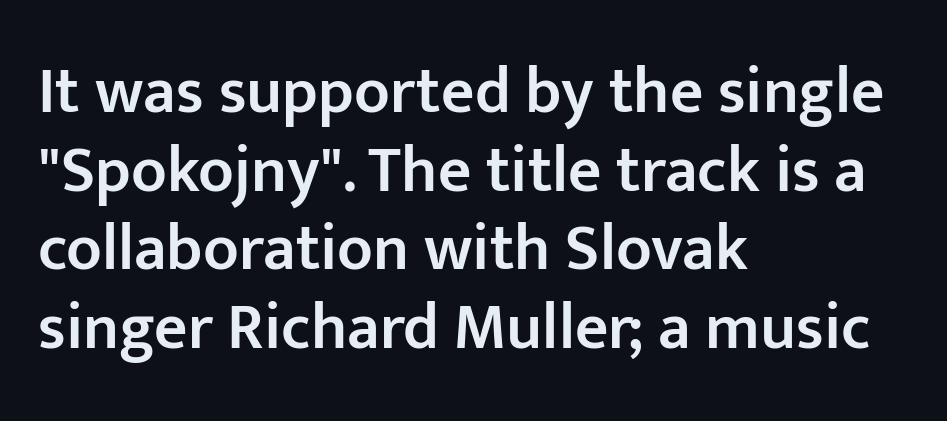
The image shows 65 px semibold sans-serif type, upright; set left-aligned, line spacing 1.21x, normal letter spacing, not underlined; low stroke contrast and a medium x-height.
